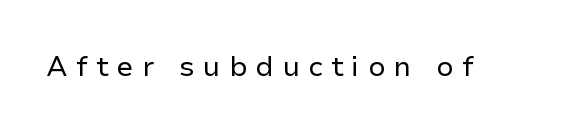
{"serif": "no", "italic": "no", "bold": "no", "weight": "regular", "width": "normal", "stroke_contrast": "low", "x_height": "medium", "monospaced": "no", "underline": "no", "letter_spacing": "wide", "letter_spacing_em": 0.3, "glyph_px": 28}
